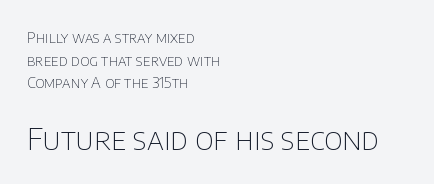
{"serif": "no", "italic": "no", "bold": "no", "weight": "thin", "width": "normal", "stroke_contrast": "low", "x_height": "large", "monospaced": "no", "underline": "no", "align": "left", "line_spacing": "normal", "line_spacing_ratio": 1.51, "letter_spacing": "normal", "letter_spacing_em": 0.0, "larger_block": "second", "size_ratio": 2.0, "glyph_px": 30}
